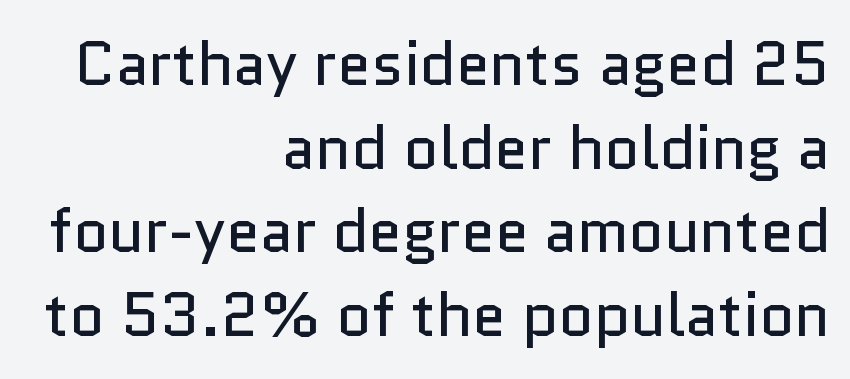
The lettering holds an erect, upright posture throughout. Horizontal bands of white between lines are of average thickness. The rendering uses natural spacing where letterforms have individual widths. Layout note: lines flush right. Typographically, this falls in the sans-serif category.
